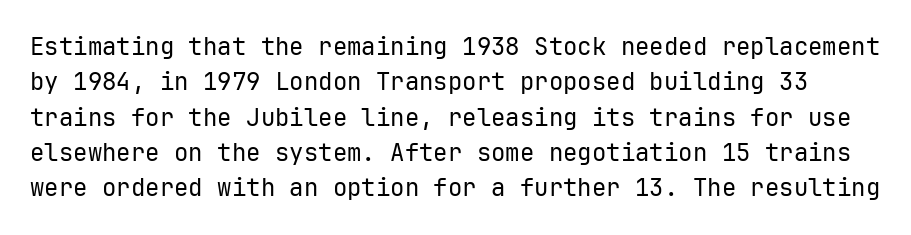
The font sits on the lighter half of the weight spectrum, regular included. In terms of letterspacing, this is plain default setting. The zone under the glyphs is completely vacant. These lines were composed using upright roman letters. Rows of type keep a routine distance in the vertical direction.
